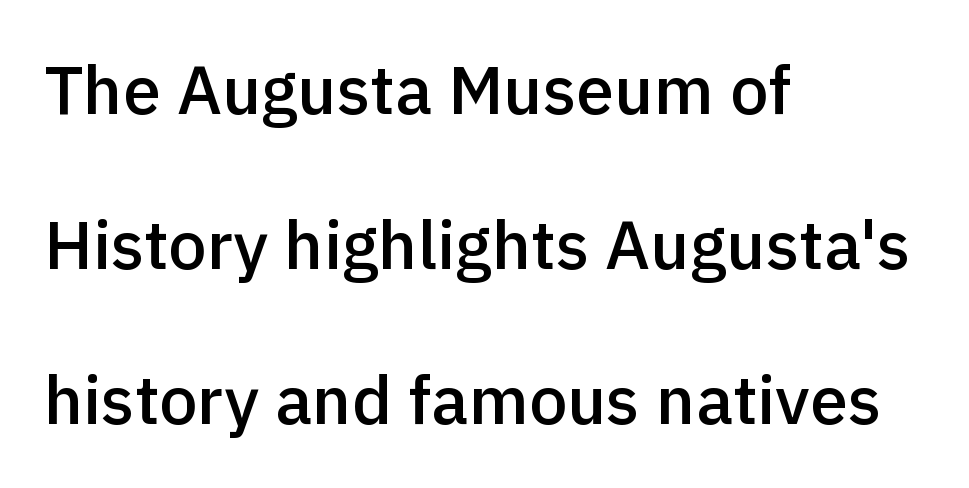
Q: Is the text bold? A: Semi-bold.
Q: Is the text italic (slanted)? A: No, it is upright.
Q: Is the typeface a serif or a sans-serif typeface? A: Sans-serif.
Q: Is the text underlined? A: No.
Q: How is the paragraph aligned? A: Left-aligned.
Q: Is the spacing between letters normal or unusually wide? A: Normal.
Q: Is the spacing between lines tight, normal or loose? A: Loose.
Q: Width (condensed, normal, or wide)? A: Normal.
Q: x-height? A: Medium.
Q: Monospaced? A: No.
